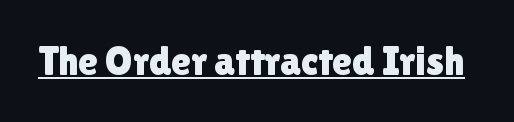
Q: Is the text italic (slanted)? A: No, it is upright.
Q: Is the typeface a serif or a sans-serif typeface? A: Sans-serif.
Q: Is the text underlined? A: Yes.
Q: Is the spacing between letters normal or unusually wide? A: Normal.
Q: Width (condensed, normal, or wide)? A: Normal.
Q: x-height? A: Medium.
Q: Monospaced? A: No.
